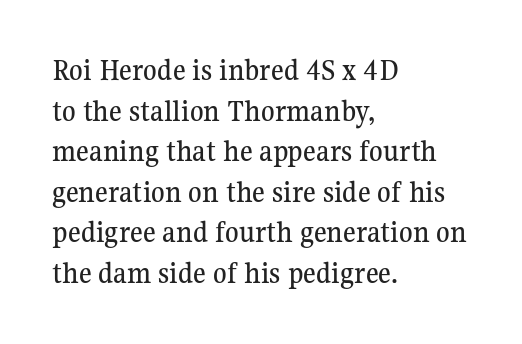
{"serif": "yes", "italic": "no", "width": "normal", "stroke_contrast": "medium", "x_height": "medium", "monospaced": "no", "underline": "no", "align": "left", "line_spacing": "normal", "line_spacing_ratio": 1.31, "letter_spacing": "normal", "letter_spacing_em": 0.0, "glyph_px": 31}
